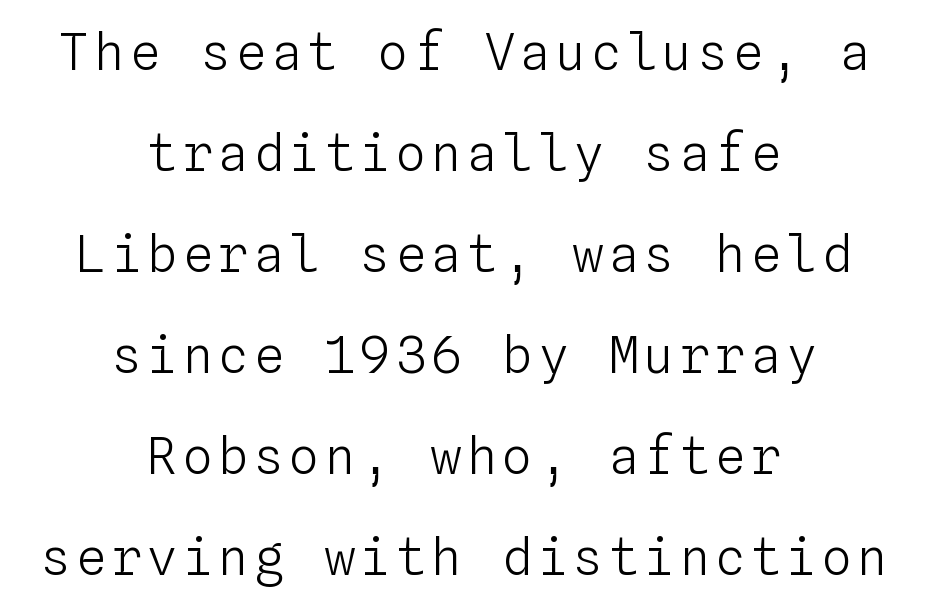
{"italic": "no", "bold": "no", "weight": "light", "width": "normal", "stroke_contrast": "low", "x_height": "medium", "monospaced": "yes", "underline": "no", "align": "center", "line_spacing": "loose", "line_spacing_ratio": 2.02, "glyph_px": 50}
